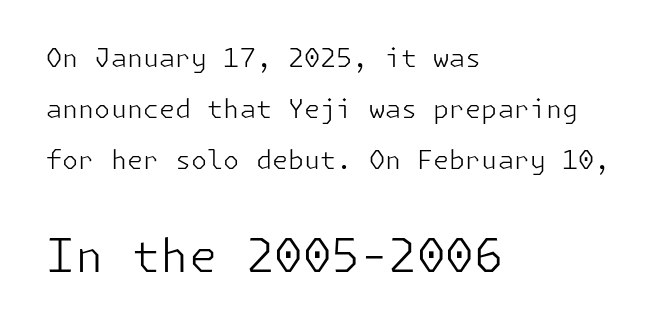
The block of text is sparse from top to bottom, with ample space between rows. The designer went with a sans here, leaving each stem footless. The letters in the lower block stand taller than those in the block above. Do the letters lean? They stand straight. The font is comparable to plain body text, perhaps lighter.
